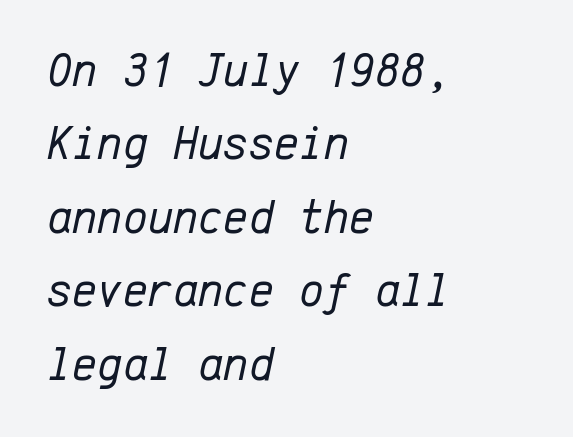
Glance below the letters and you will spot only blank space. No extra ink here — the face is not bold. A typesetter would call this monospace, since all characters share one set width. Vertical spacing — default. This sample uses an oblique cut, with every glyph tilted off the vertical. Inter-character spacing is left at the font's built-in metrics.
